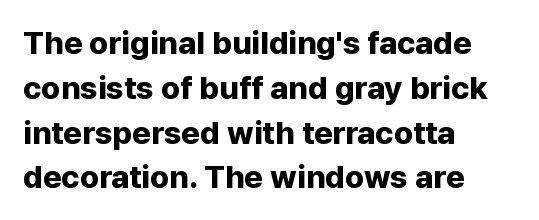
Q: Is the text bold? A: Yes.
Q: Is the text italic (slanted)? A: No, it is upright.
Q: Is the typeface a serif or a sans-serif typeface? A: Sans-serif.
Q: Is the text underlined? A: No.
Q: How is the paragraph aligned? A: Left-aligned.
Q: Is the spacing between letters normal or unusually wide? A: Normal.
Q: Is the spacing between lines tight, normal or loose? A: Normal.
Q: Width (condensed, normal, or wide)? A: Normal.
Q: Stroke contrast? A: Low.
Q: x-height? A: Medium.
Q: Monospaced? A: No.
